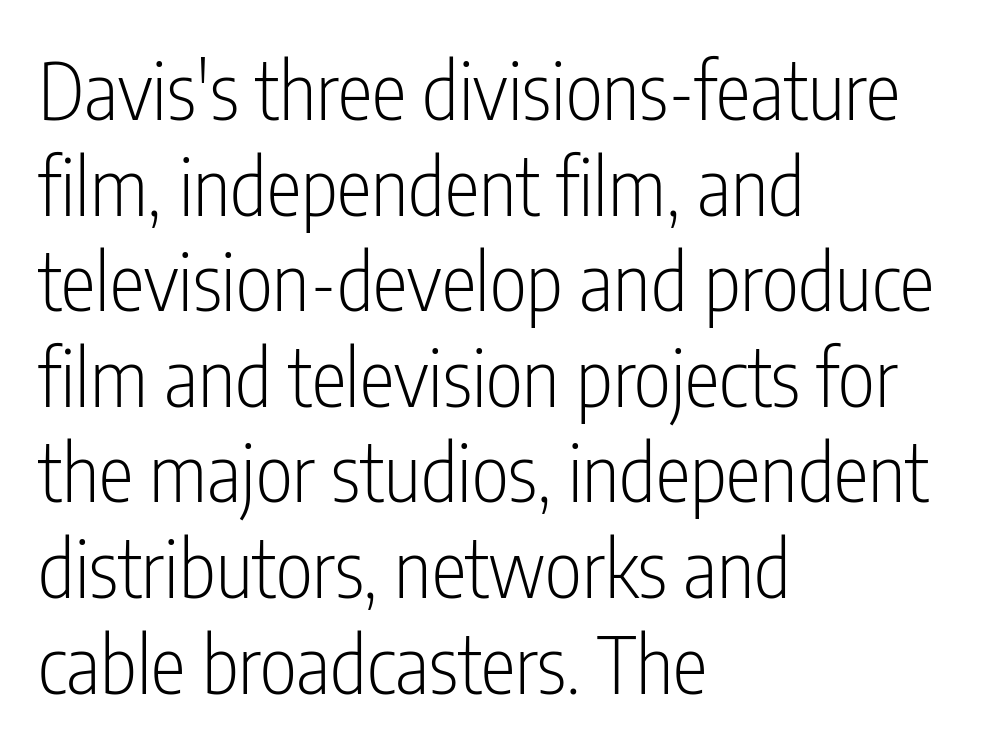
The lettering stays uniformly vertical, giving the passage a roman look. Letters have the restrained weight of plain body copy at most. The rag falls on the right side of this text block. Nope, no serifs anywhere on these letters. The area under the type is left untouched.
